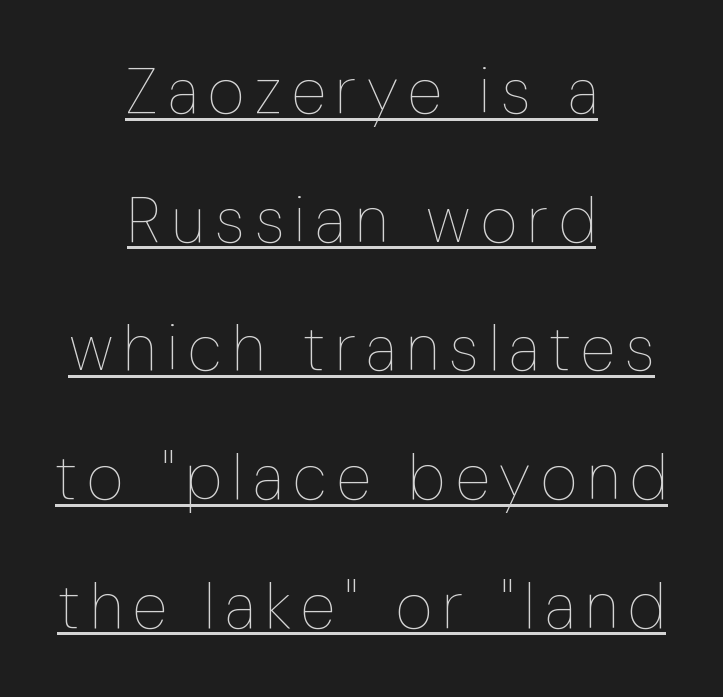
{"italic": "no", "bold": "no", "weight": "thin", "width": "condensed", "stroke_contrast": "low", "x_height": "medium", "monospaced": "no", "underline": "yes", "align": "center", "line_spacing": "loose", "line_spacing_ratio": 2.01, "glyph_px": 64}
